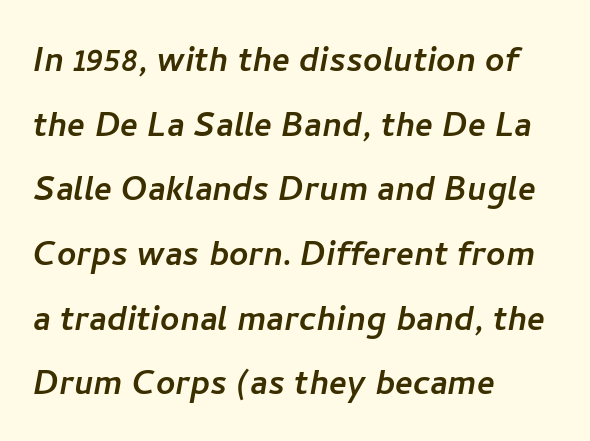
Q: Is the typeface a serif or a sans-serif typeface? A: Sans-serif.
Q: Is the text underlined? A: No.
Q: How is the paragraph aligned? A: Left-aligned.
Q: Is the spacing between letters normal or unusually wide? A: Normal.
Q: Is the spacing between lines tight, normal or loose? A: Normal.
Q: Width (condensed, normal, or wide)? A: Normal.
Q: Stroke contrast? A: Low.
Q: x-height? A: Medium.
Q: Monospaced? A: No.
